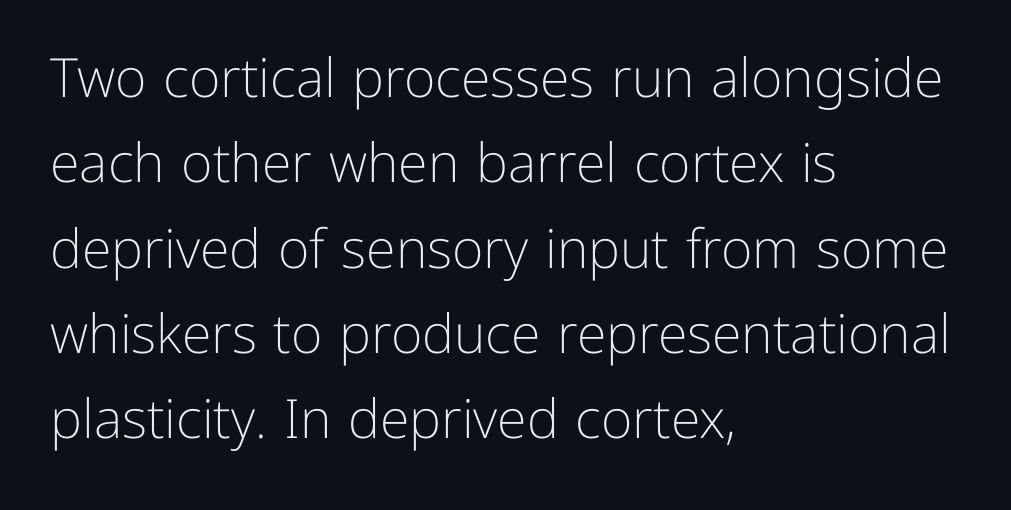
Q: Is the text bold? A: No.
Q: Is the text italic (slanted)? A: No, it is upright.
Q: Is the typeface a serif or a sans-serif typeface? A: Sans-serif.
Q: Is the text underlined? A: No.
Q: How is the paragraph aligned? A: Left-aligned.
Q: Is the spacing between letters normal or unusually wide? A: Normal.
Q: Is the spacing between lines tight, normal or loose? A: Normal.
Q: Width (condensed, normal, or wide)? A: Normal.
Q: Stroke contrast? A: Low.
Q: x-height? A: Medium.
Q: Monospaced? A: No.
